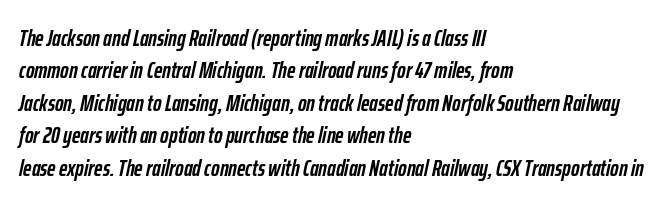
How are the letters spaced? Ordinarily, with no added tracking. Check under the words: just untouched page. Looking at the ascenders, they clearly lean. Plenty of ink on the page — the face is bold.
